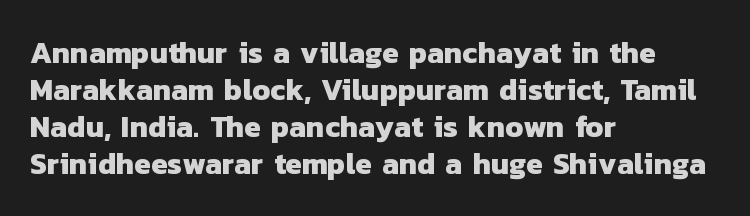
{"serif": "no", "bold": "yes", "weight": "heavy", "width": "normal", "stroke_contrast": "low", "x_height": "medium", "monospaced": "no", "underline": "no", "align": "left", "line_spacing_ratio": 1.23, "letter_spacing": "normal", "letter_spacing_em": 0.0, "glyph_px": 30}
